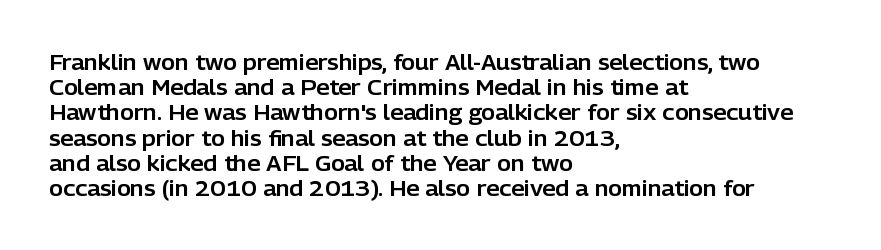
Posture: straight, roman, zero tilt. A clean baseline with only descenders dipping below it. Does the copy run flush right? No — it runs flush left. Tracking value appears to be zero — textbook default spacing.
